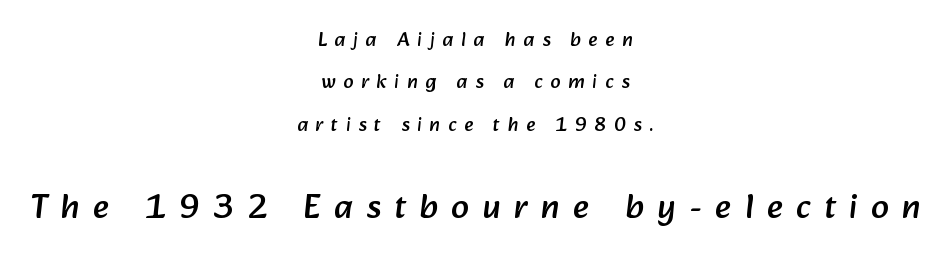
Q: Is the typeface a serif or a sans-serif typeface? A: Sans-serif.
Q: Is the text underlined? A: No.
Q: How is the paragraph aligned? A: Centered.
Q: Is the spacing between letters normal or unusually wide? A: Unusually wide.
Q: Is the spacing between lines tight, normal or loose? A: Loose.
Q: Which block of text is set in a larger size, the first (top) or the second (bottom)? A: The second (bottom) one.
Q: Width (condensed, normal, or wide)? A: Normal.
Q: Stroke contrast? A: Low.
Q: x-height? A: Medium.
Q: Monospaced? A: No.
